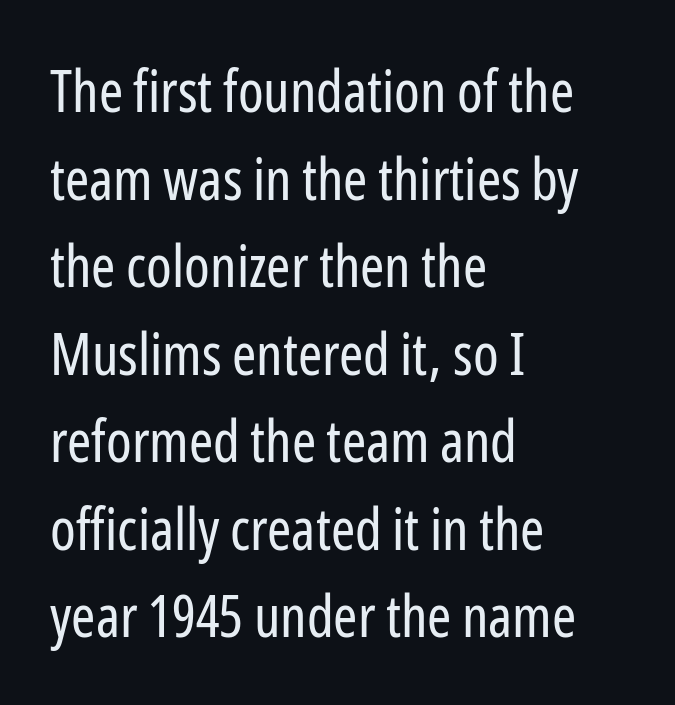
{"serif": "no", "italic": "no", "bold": "no", "weight": "regular", "width": "condensed", "stroke_contrast": "low", "x_height": "medium", "monospaced": "no", "underline": "no", "align": "left", "line_spacing": "normal", "line_spacing_ratio": 1.51, "letter_spacing": "normal", "letter_spacing_em": 0.0, "glyph_px": 58}
